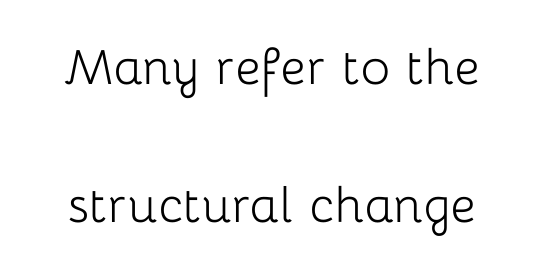
If you drew a line through each stem, it would be perfectly vertical. Serif or sans? Sans — the stroke terminals are bare. A great deal of white space separates one row of letters from the next. The rendering uses natural spacing where letterforms have individual widths. The type is set solid horizontally, with unmodified tracking.
